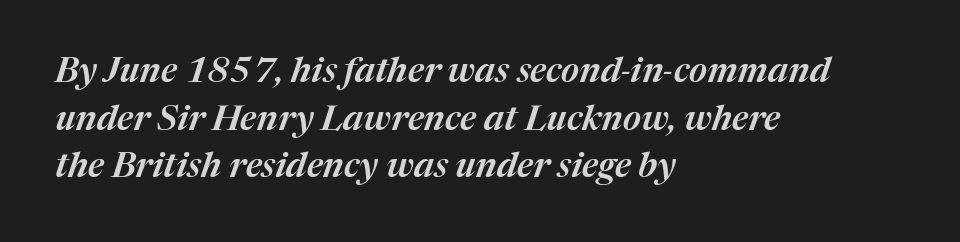
The face used here has a pronounced slope to its letters. Each row of text sits above clean, open space. Is the letter spacing exaggerated? No — it looks like the ordinary default. Does the copy run flush right? No — it runs flush left. Proportional: the letters do not fall into vertical columns. Leading matches the norm, producing a regular column.
